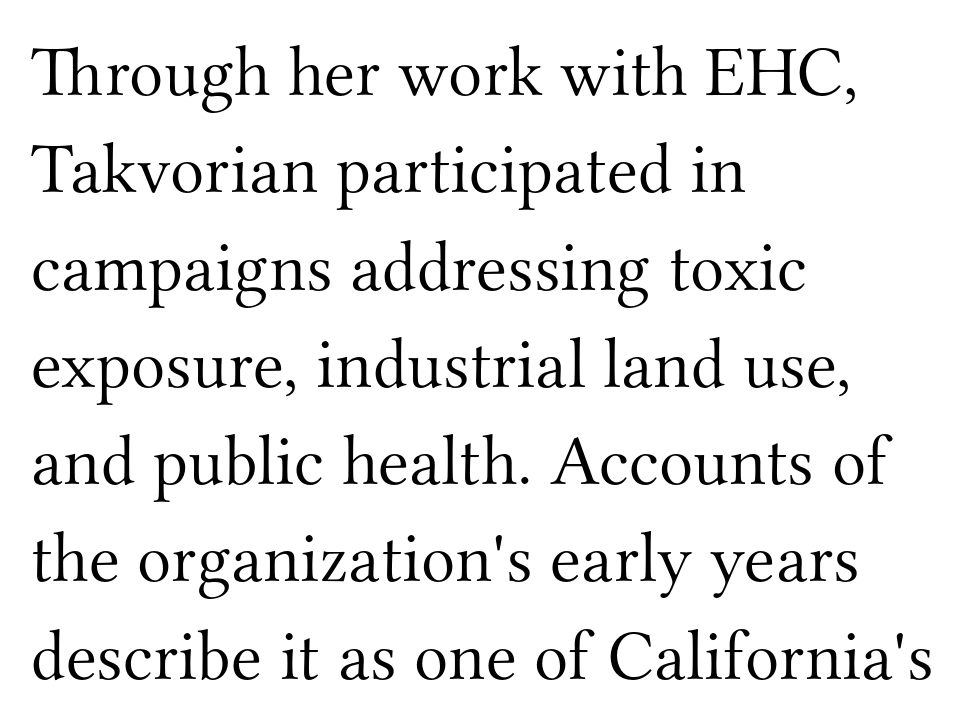
The image shows 71 px light serif type, upright; set left-aligned, normal line spacing (1.37x), normal letter spacing, not underlined; medium stroke contrast and a small x-height.
